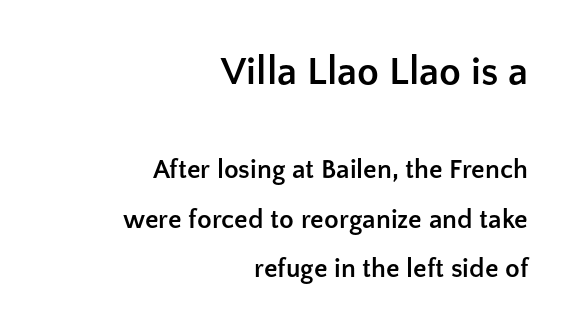
The image shows 40 px semibold sans-serif type, upright; set right-aligned, line spacing 1.83x, normal letter spacing, not underlined; the first (top) block is 1.48x larger; low stroke contrast and a medium x-height.
